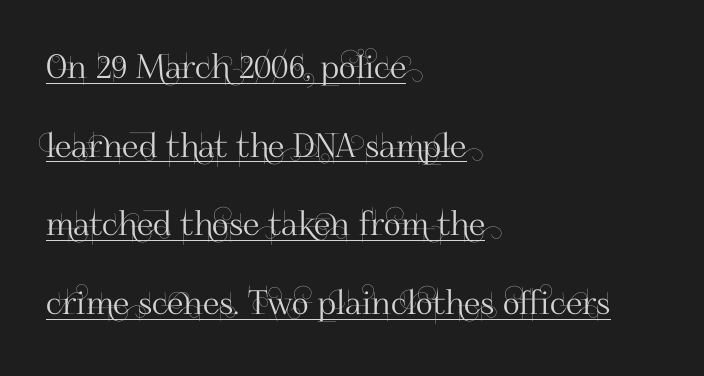
The image shows 33 px sans-serif type, upright; set left-aligned, loose line spacing (2.38x), normal letter spacing, underlined; high stroke contrast and a small x-height.
